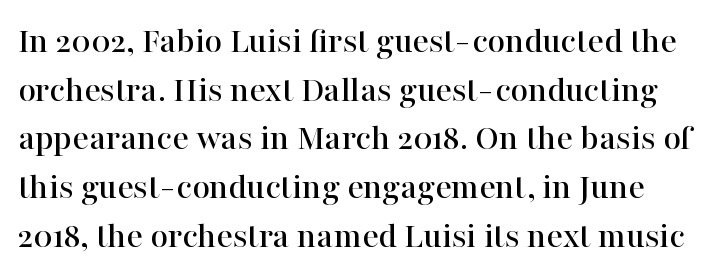
A serif font was chosen for this passage. Notice how descenders clear the ascenders below comfortably — that's standard leading. The glyphs are unaccompanied by any horizontal stroke below them. Ordinary non-slanted type is in use. Think of a printed novel: that variable character pitch is what you see here.
